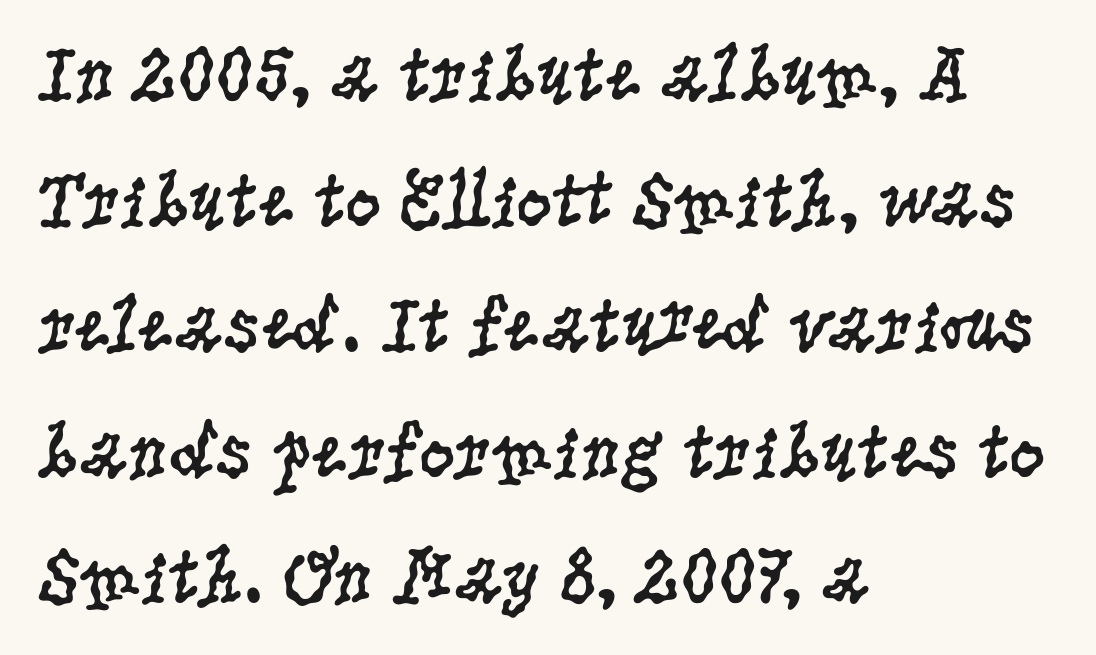
Q: Is the text bold? A: No.
Q: Is the typeface a serif or a sans-serif typeface? A: Serif.
Q: Is the text underlined? A: No.
Q: How is the paragraph aligned? A: Left-aligned.
Q: Is the spacing between letters normal or unusually wide? A: Normal.
Q: Is the spacing between lines tight, normal or loose? A: Normal.
Q: Width (condensed, normal, or wide)? A: Condensed.
Q: Stroke contrast? A: Low.
Q: x-height? A: Large.
Q: Monospaced? A: No.
